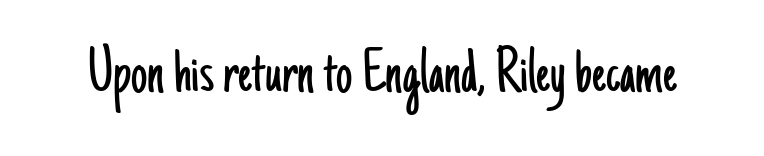
{"serif": "no", "italic": "no", "bold": "no", "weight": "light", "width": "condensed", "stroke_contrast": "low", "x_height": "small", "monospaced": "no", "underline": "no", "letter_spacing": "normal", "letter_spacing_em": 0.0, "glyph_px": 65}
